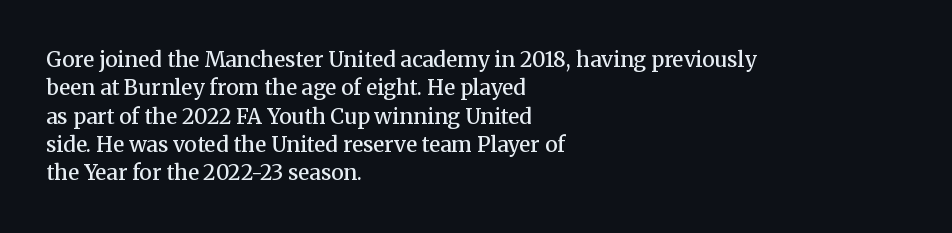
The lines are quadded left. Quick note: not italic, upright. Heft: intermediate — a semibold. Letter spacing: default. Each row of text sits above clean, open space.
